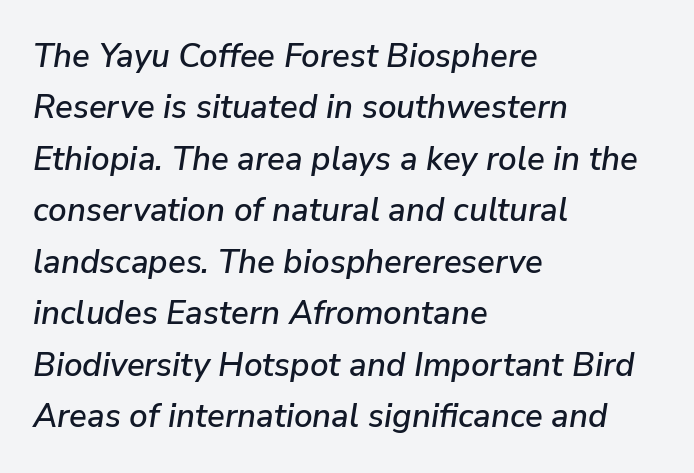
The image shows 33 px text type, italic (leaning right); set left-aligned, normal line spacing (1.56x), normal letter spacing, not underlined; low stroke contrast and a medium x-height.
